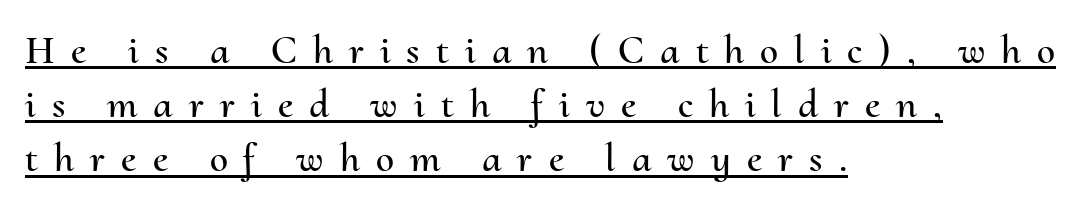
Successive baselines arrive at the customary interval. Rendered with straight, roman letterforms. Words appear elongated and porous because spacing is wide. The setting favours the left margin, as ordinary paragraphs usually do.
